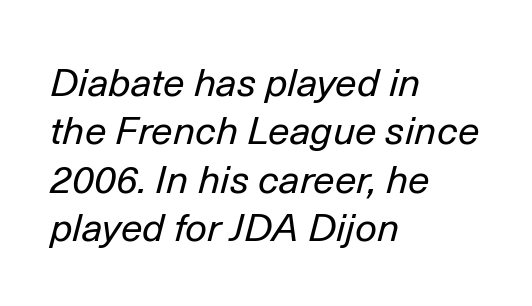
{"italic": "yes", "lean": "right", "slant_degrees": 14, "bold": "no", "weight": "regular", "width": "normal", "stroke_contrast": "low", "x_height": "medium", "monospaced": "no", "underline": "no", "align": "left", "line_spacing_ratio": 1.24, "letter_spacing": "normal", "letter_spacing_em": 0.0, "glyph_px": 39}
